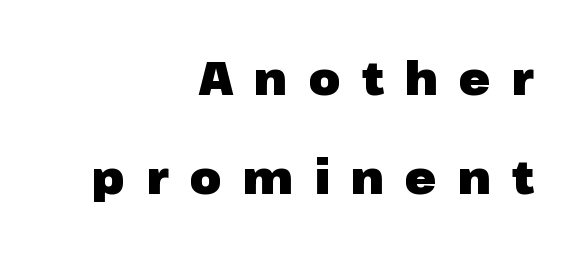
{"serif": "no", "italic": "no", "bold": "yes", "weight": "heavy", "width": "normal", "stroke_contrast": "low", "x_height": "medium", "monospaced": "no", "underline": "no", "align": "right", "line_spacing": "loose", "line_spacing_ratio": 2.16, "letter_spacing": "wide", "letter_spacing_em": 0.46, "glyph_px": 46}
